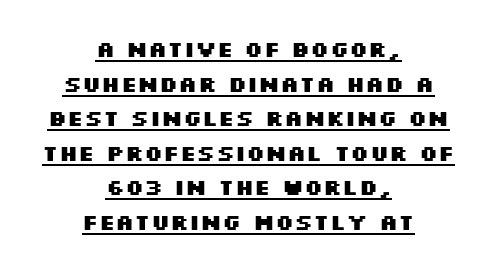
Notice how the passage keeps no hard edge, just a central spine. Vertical strokes here are truly vertical. The space between consecutive lines is moderate. In terms of weight, the rendering is a true, heavy bold. Somebody hit Ctrl+U on this one — the words are underlined. Nobody touched the tracking dial on this one.
